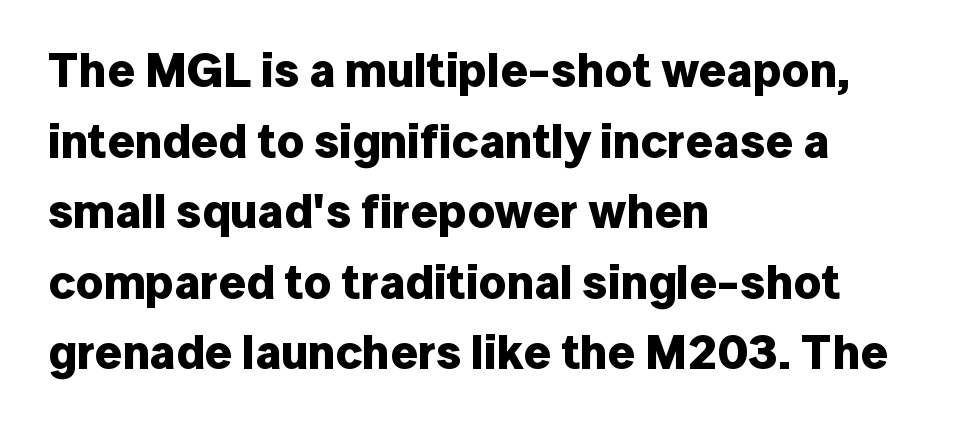
{"serif": "no", "italic": "no", "bold": "yes", "weight": "bold", "width": "normal", "stroke_contrast": "low", "x_height": "medium", "monospaced": "no", "underline": "no", "align": "left", "line_spacing": "normal", "line_spacing_ratio": 1.47, "letter_spacing": "normal", "letter_spacing_em": 0.0, "glyph_px": 48}
